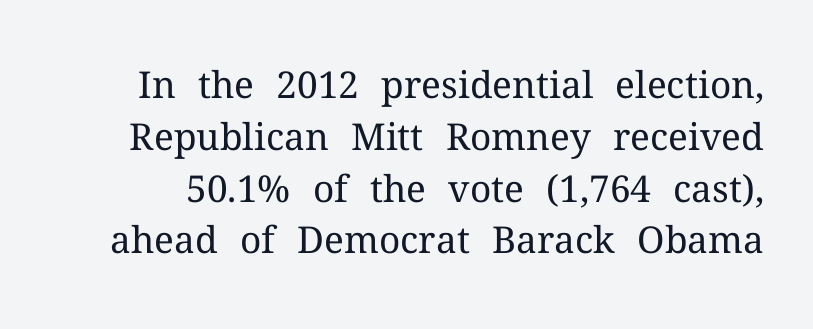
{"serif": "yes", "italic": "no", "bold": "no", "weight": "regular", "width": "normal", "stroke_contrast": "medium", "x_height": "medium", "monospaced": "no", "underline": "no", "line_spacing": "normal", "line_spacing_ratio": 1.4, "letter_spacing": "normal", "letter_spacing_em": 0.0, "glyph_px": 37}
